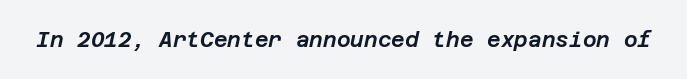
Q: Is the text italic (slanted)? A: Yes, it leans right by about 12 degrees.
Q: Is the text underlined? A: No.
Q: Is the spacing between letters normal or unusually wide? A: Normal.
